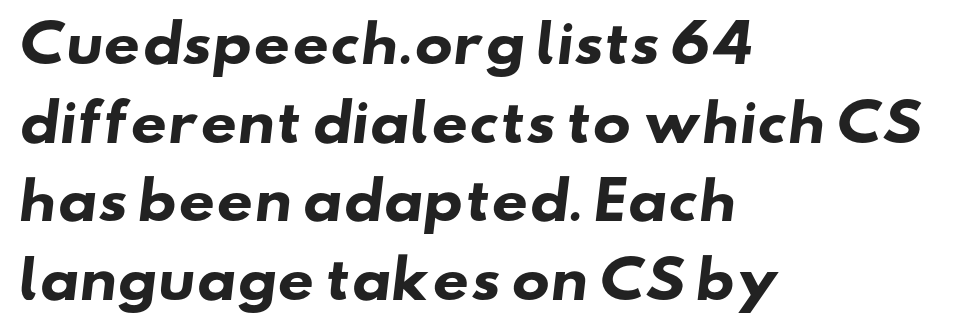
{"serif": "no", "bold": "yes", "weight": "heavy", "width": "wide", "stroke_contrast": "low", "x_height": "small", "monospaced": "no", "underline": "no", "align": "left", "line_spacing": "normal", "line_spacing_ratio": 1.54, "letter_spacing": "normal", "letter_spacing_em": 0.0, "glyph_px": 51}
